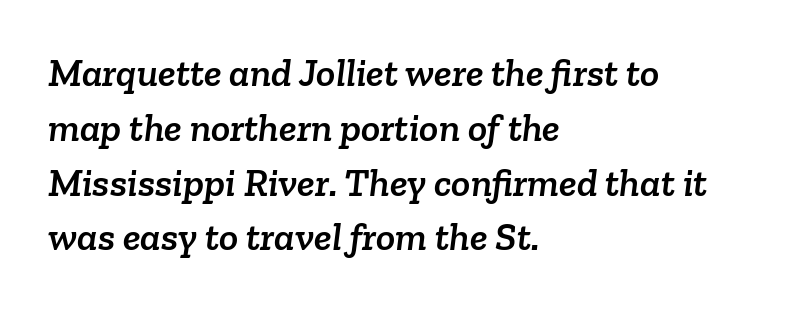
{"serif": "yes", "width": "normal", "stroke_contrast": "low", "x_height": "medium", "monospaced": "no", "underline": "no", "align": "left", "line_spacing": "normal", "line_spacing_ratio": 1.37, "letter_spacing": "normal", "letter_spacing_em": 0.0, "glyph_px": 40}
